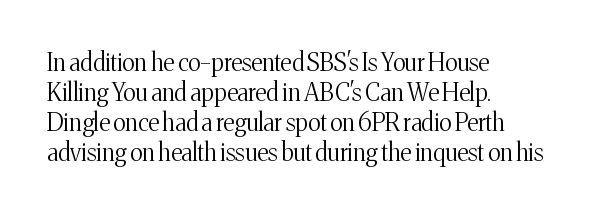
{"italic": "no", "bold": "no", "underline": "no", "align": "left", "line_spacing": "normal", "line_spacing_ratio": 1.25, "letter_spacing": "normal", "letter_spacing_em": 0.0, "glyph_px": 24}
